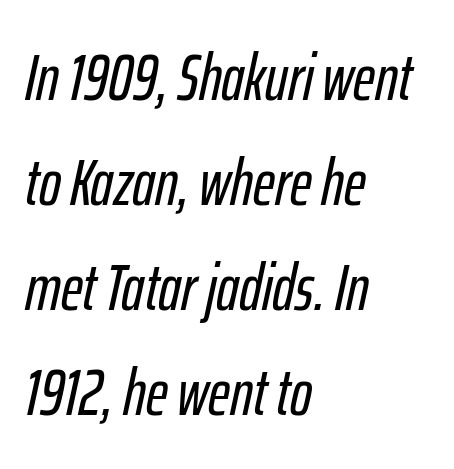
{"italic": "yes", "lean": "right", "slant_degrees": 12, "width": "condensed", "stroke_contrast": "low", "x_height": "medium", "monospaced": "no", "underline": "no", "align": "left", "line_spacing": "normal", "line_spacing_ratio": 1.59, "letter_spacing": "normal", "letter_spacing_em": 0.0, "glyph_px": 66}
